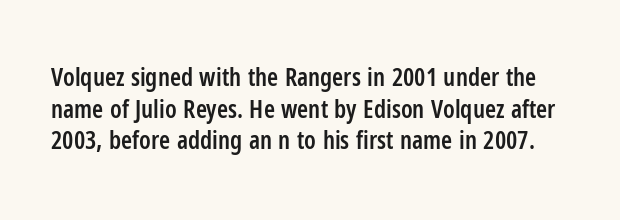
You could call the tracking neutral — neither tight nor loose. One glance says typical: line gaps are just what's usual. Upright lettering throughout. The typesetting leans somewhat heavy: a semibold. Any mark beneath the type? The region is blank.
